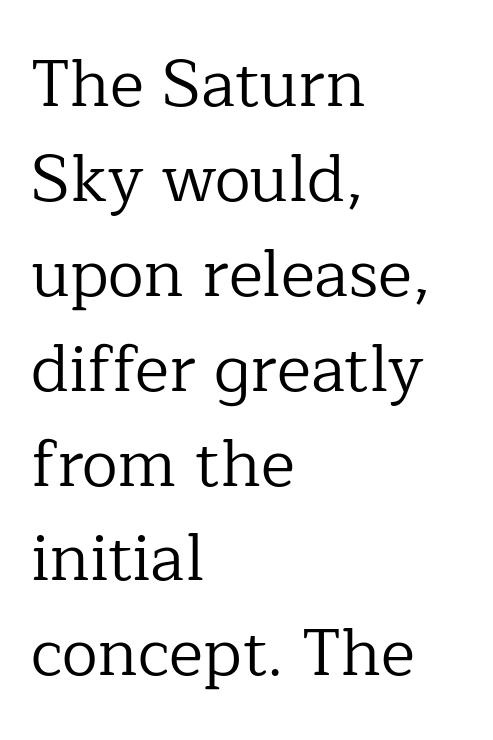
Each letter's strokes conclude with small projecting serifs. Anything drawn beneath the words? Only blank space. No extra ink here — the face is not bold. Where is the straight margin? On the left. The rendering uses a moderate line-height, typical for paragraphs. You can tell it's not italic because the verticals are truly vertical.
